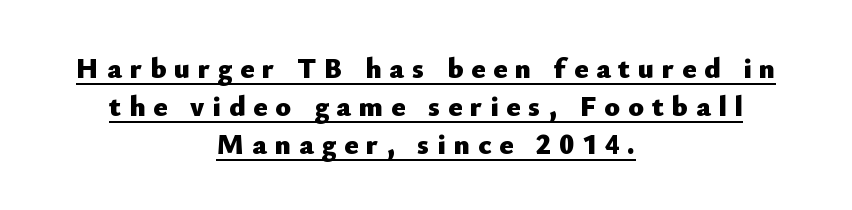
{"serif": "no", "italic": "no", "bold": "yes", "weight": "heavy", "width": "normal", "stroke_contrast": "low", "x_height": "small", "monospaced": "no", "underline": "yes", "align": "center", "line_spacing": "normal", "line_spacing_ratio": 1.31, "letter_spacing": "wide", "letter_spacing_em": 0.27, "glyph_px": 29}
